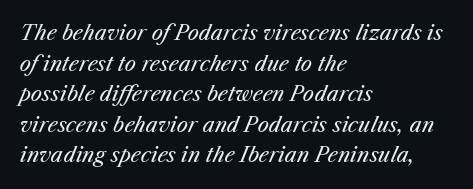
Short and long lines alike share a common starting point at left. Reading down the column, the eye jumps a familiar distance to each next line. Designer's note — italics engaged. The space directly below the letters is spotless. The rendering keeps characters at their native spacing.
